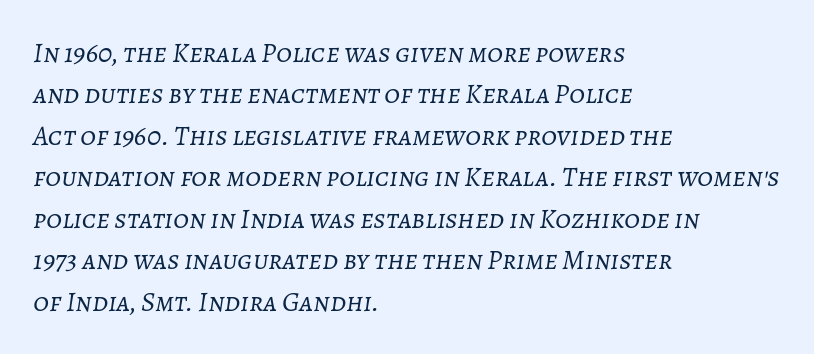
The setting favours the left margin, as ordinary paragraphs usually do. In terms of leading, this rendering sits right in the middle. Standard letterfit; no display-style spreading of the glyphs. Think standard paragraph weight, or any step lighter than that. Rule under the text: the space is simply empty. The specimen reads as italic at a glance.
